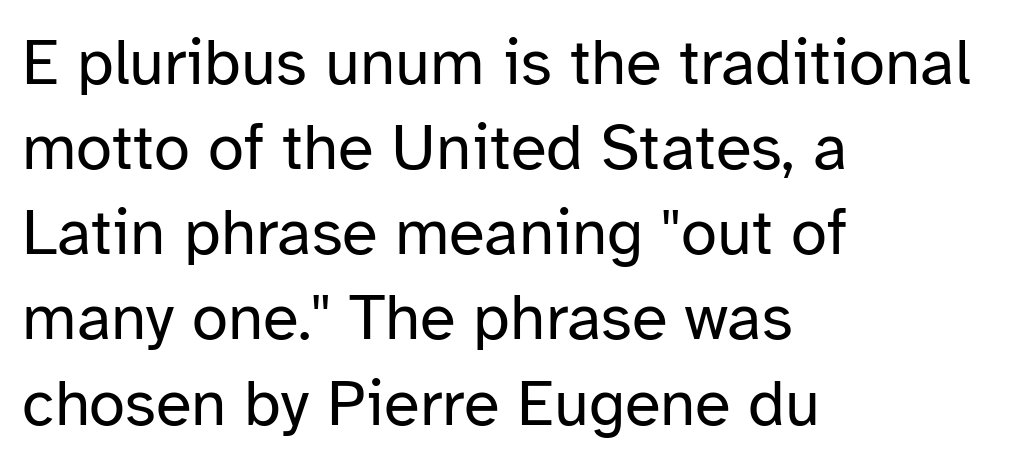
{"serif": "no", "italic": "no", "bold": "no", "weight": "regular", "width": "normal", "stroke_contrast": "low", "x_height": "medium", "monospaced": "no", "underline": "no", "align": "left", "line_spacing": "normal", "line_spacing_ratio": 1.31, "letter_spacing": "normal", "letter_spacing_em": 0.0, "glyph_px": 65}
